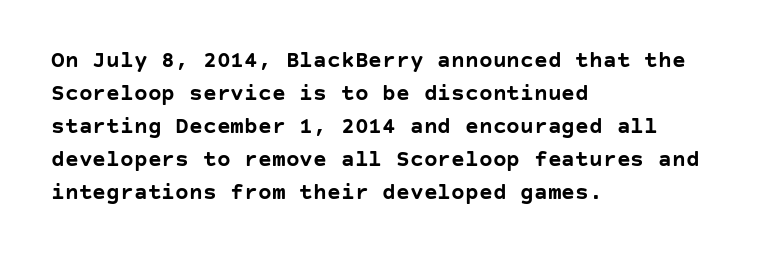
The gaps between neighbouring characters are ordinary and unremarkable. A dark, heavy texture on the line: the type is bold. Leftover space on each line is placed entirely after the last word. Reading down the column, the eye jumps a familiar distance to each next line. This is the regular roman posture of the typeface.
